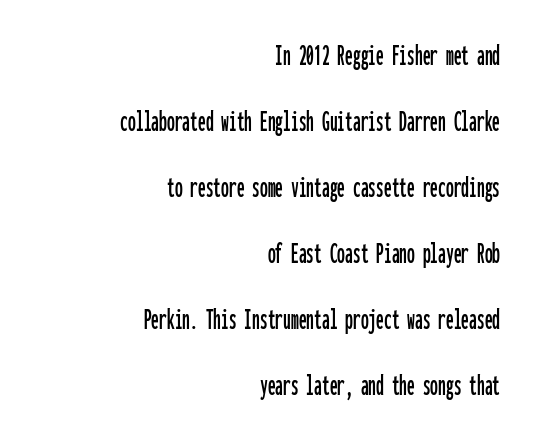
The image shows 31 px condensed sans-serif type, upright, monospaced; set right-aligned, loose line spacing (2.13x), normal letter spacing, not underlined; low stroke contrast and a medium x-height.
